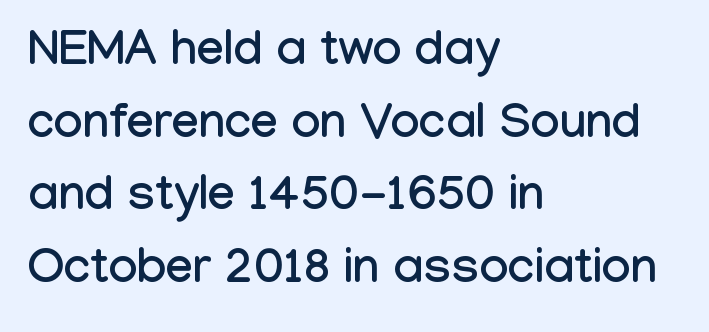
The image shows 49 px condensed sans-serif type, upright; set left-aligned, normal line spacing (1.48x), normal letter spacing, not underlined; low stroke contrast and a medium x-height.
